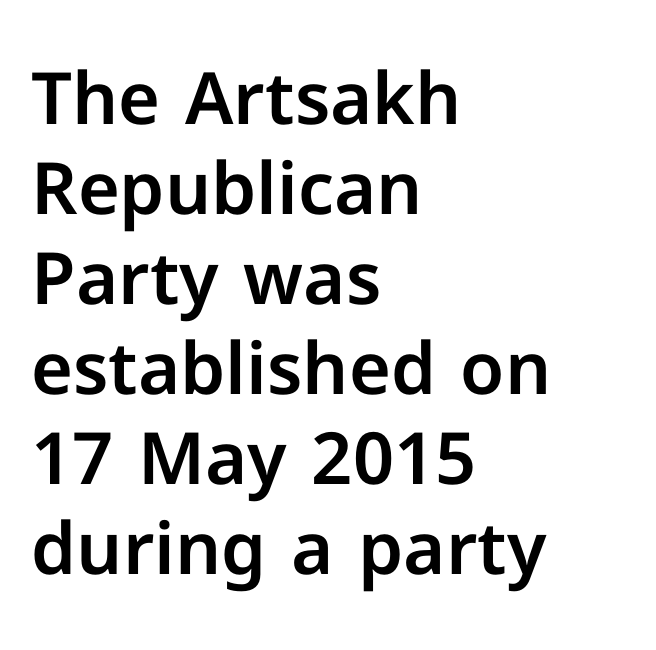
{"serif": "no", "italic": "no", "width": "normal", "stroke_contrast": "low", "x_height": "medium", "monospaced": "no", "underline": "no", "align": "left", "line_spacing": "normal", "line_spacing_ratio": 1.25, "letter_spacing": "normal", "letter_spacing_em": 0.0, "glyph_px": 72}
